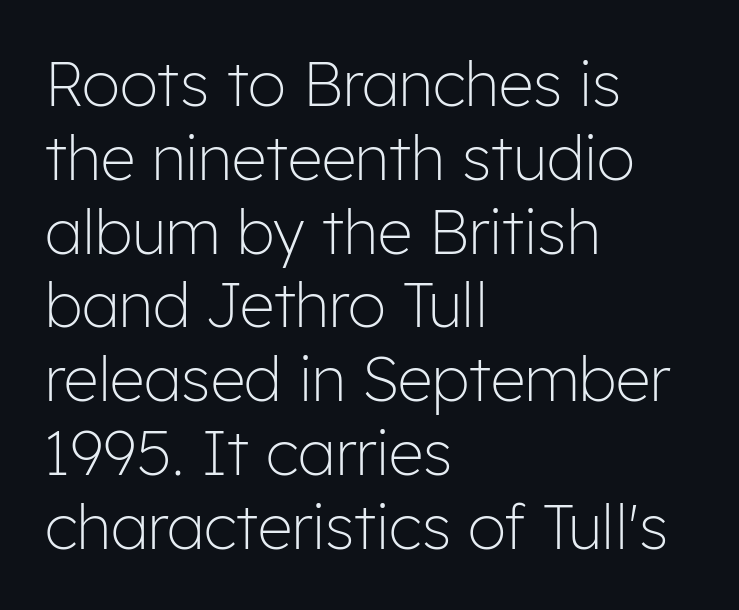
Q: Is the text bold? A: No.
Q: Is the text italic (slanted)? A: No, it is upright.
Q: Is the typeface a serif or a sans-serif typeface? A: Sans-serif.
Q: Is the text underlined? A: No.
Q: How is the paragraph aligned? A: Left-aligned.
Q: Is the spacing between letters normal or unusually wide? A: Normal.
Q: Width (condensed, normal, or wide)? A: Normal.
Q: Stroke contrast? A: Low.
Q: x-height? A: Medium.
Q: Monospaced? A: No.
